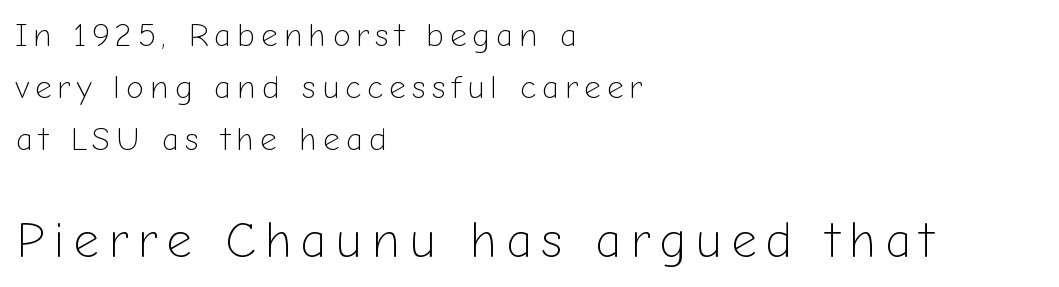
The image shows 50 px light sans-serif type, upright; set left-aligned, normal line spacing (1.58x), not underlined; the second (bottom) block is 1.52x larger; low stroke contrast and a medium x-height.
